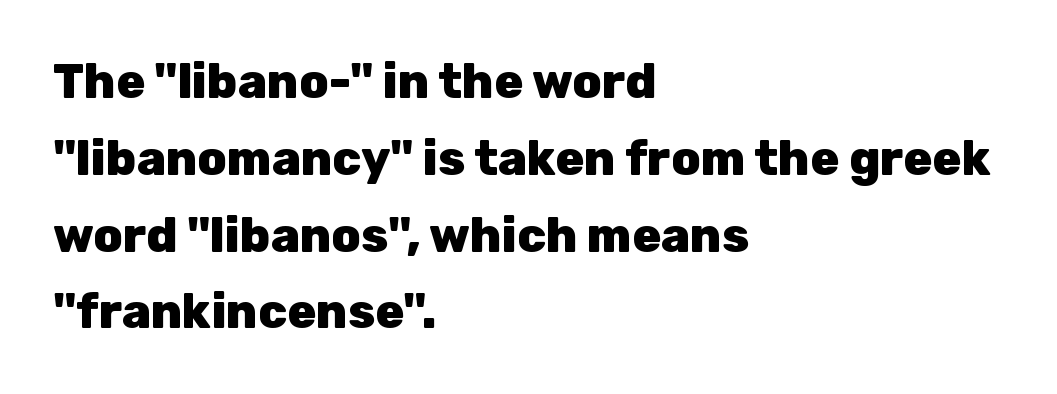
Q: Is the text bold? A: Yes.
Q: Is the text italic (slanted)? A: No, it is upright.
Q: Is the typeface a serif or a sans-serif typeface? A: Sans-serif.
Q: Is the text underlined? A: No.
Q: How is the paragraph aligned? A: Left-aligned.
Q: Is the spacing between letters normal or unusually wide? A: Normal.
Q: Is the spacing between lines tight, normal or loose? A: Normal.
Q: Width (condensed, normal, or wide)? A: Normal.
Q: Stroke contrast? A: Low.
Q: x-height? A: Medium.
Q: Monospaced? A: No.
